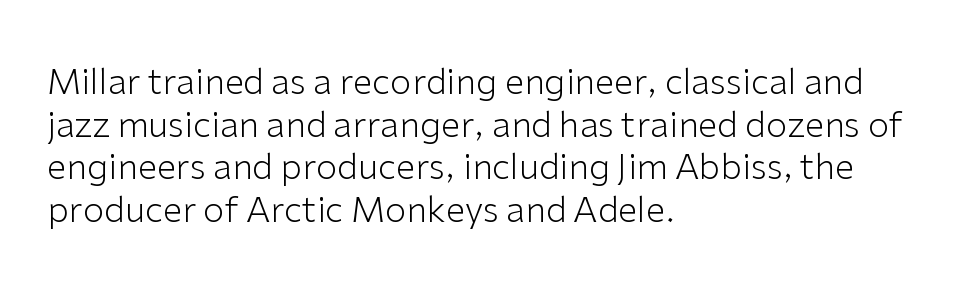
The image shows 35 px light sans-serif type, upright; set left-aligned, line spacing 1.22x, normal letter spacing, not underlined; low stroke contrast and a medium x-height.
